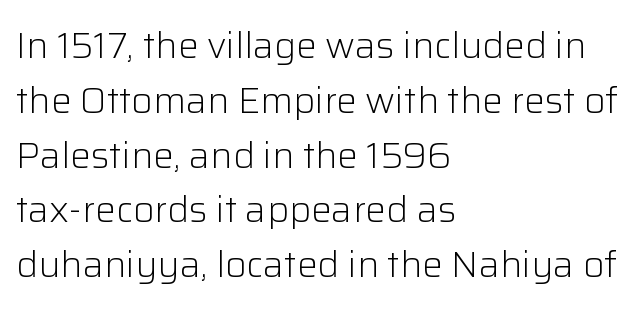
{"serif": "no", "italic": "no", "bold": "no", "weight": "light", "width": "normal", "stroke_contrast": "low", "x_height": "medium", "monospaced": "no", "underline": "no", "align": "left", "line_spacing": "normal", "line_spacing_ratio": 1.48, "letter_spacing": "normal", "letter_spacing_em": 0.0, "glyph_px": 37}
